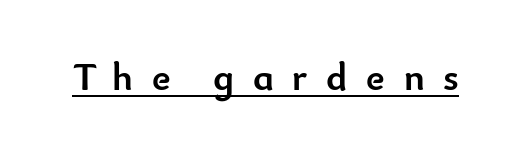
{"serif": "no", "italic": "no", "bold": "yes", "weight": "semibold", "width": "normal", "stroke_contrast": "low", "x_height": "small", "monospaced": "no", "underline": "yes", "letter_spacing": "wide", "letter_spacing_em": 0.48, "glyph_px": 39}
